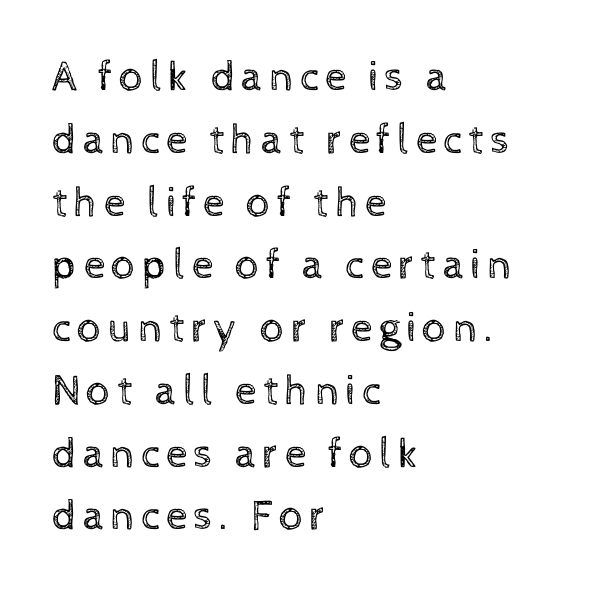
Type without underlining. The text block is weighted toward the left margin, trailing off unevenly rightward. Spacing verdict: proportional, widths tailored to each character. The lines sit at an ordinary, default distance from one another.
